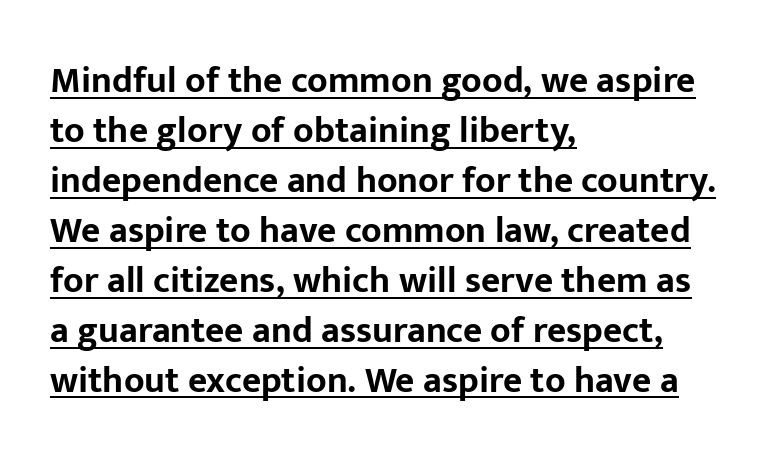
{"serif": "no", "italic": "no", "bold": "yes", "weight": "bold", "width": "normal", "stroke_contrast": "low", "x_height": "medium", "monospaced": "no", "underline": "yes", "align": "left", "line_spacing": "normal", "line_spacing_ratio": 1.35, "letter_spacing": "normal", "letter_spacing_em": 0.0, "glyph_px": 37}
